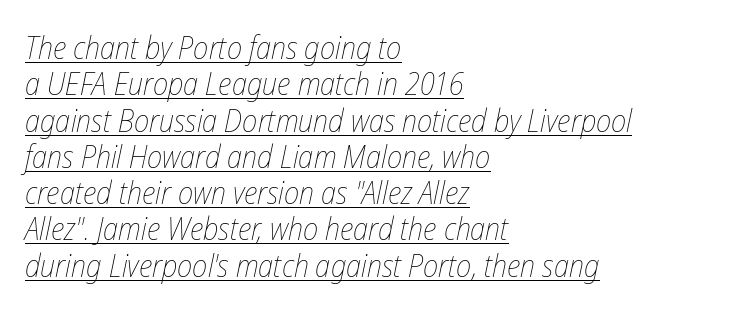
The image shows 31 px thin, condensed type, italic (leaning right); set left-aligned, line spacing 1.17x, normal letter spacing, underlined; low stroke contrast and a medium x-height.
